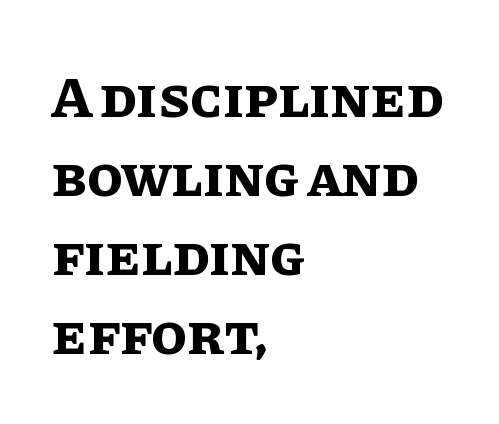
Q: Is the text bold? A: Yes.
Q: Is the text italic (slanted)? A: No, it is upright.
Q: Is the text underlined? A: No.
Q: How is the paragraph aligned? A: Left-aligned.
Q: Is the spacing between letters normal or unusually wide? A: Normal.
Q: Is the spacing between lines tight, normal or loose? A: Normal.
Q: Width (condensed, normal, or wide)? A: Normal.
Q: Stroke contrast? A: Low.
Q: x-height? A: Large.
Q: Monospaced? A: No.
